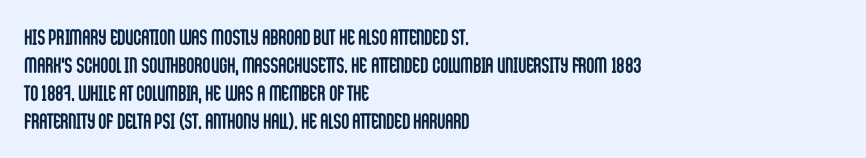
The passage is arranged the way most books set body copy — flush left. No word sits above an underline. Nobody touched the tracking dial on this one. Stroke thickness is high; the sample reads as a true bold.
